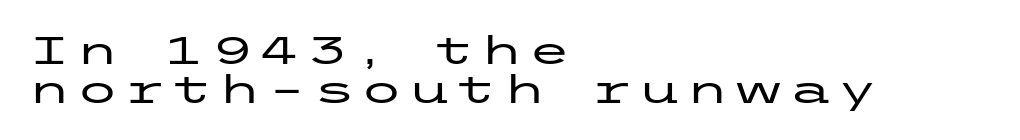
The image shows 39 px wide sans-serif type, upright; set left-aligned, tight line spacing (0.99x), not underlined; low stroke contrast and a medium x-height.
